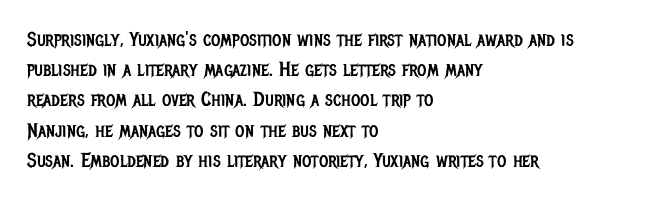
{"italic": "no", "bold": "no", "underline": "no", "align": "left", "line_spacing": "normal", "line_spacing_ratio": 1.51, "letter_spacing": "normal", "letter_spacing_em": 0.0, "glyph_px": 20}
